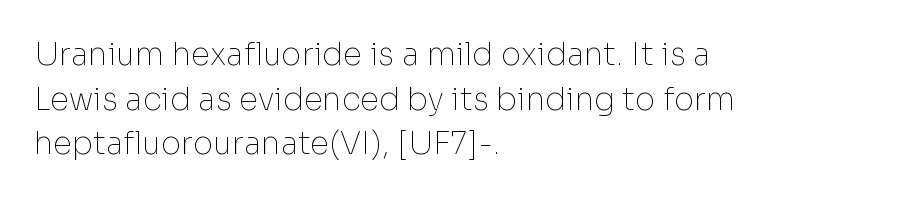
The image shows 31 px thin sans-serif type, upright; set left-aligned, normal line spacing (1.44x), normal letter spacing, not underlined; low stroke contrast and a medium x-height.
